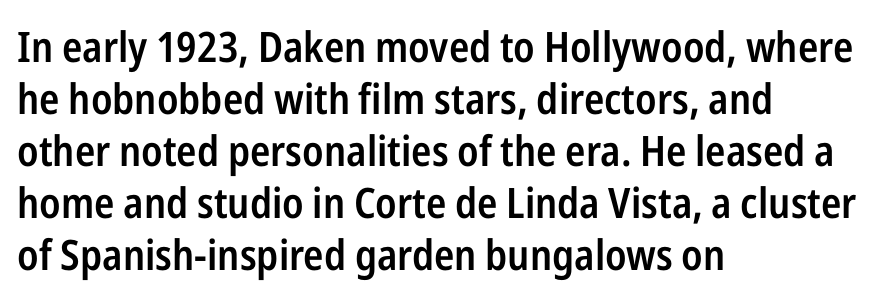
Q: Is the text bold? A: Semi-bold.
Q: Is the text italic (slanted)? A: No, it is upright.
Q: Is the typeface a serif or a sans-serif typeface? A: Sans-serif.
Q: Is the text underlined? A: No.
Q: How is the paragraph aligned? A: Left-aligned.
Q: Is the spacing between letters normal or unusually wide? A: Normal.
Q: Width (condensed, normal, or wide)? A: Condensed.
Q: Stroke contrast? A: Low.
Q: x-height? A: Medium.
Q: Monospaced? A: No.
